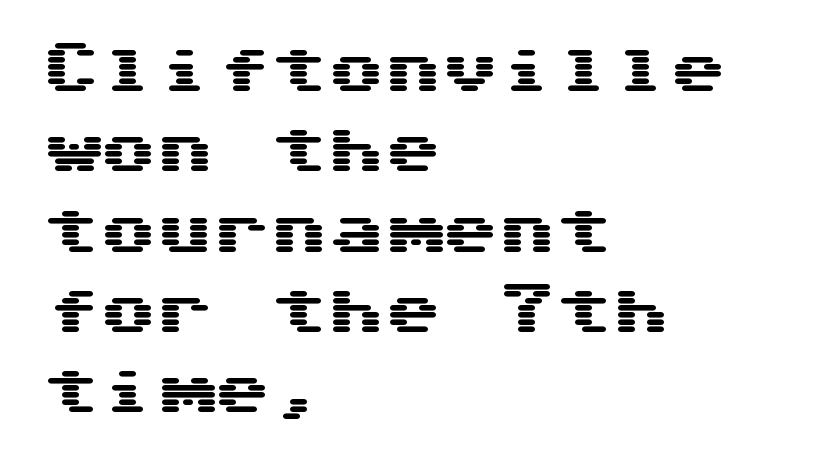
The image shows 57 px wide sans-serif type, upright; set left-aligned, normal line spacing (1.41x), normal letter spacing, not underlined; medium stroke contrast and a medium x-height.
